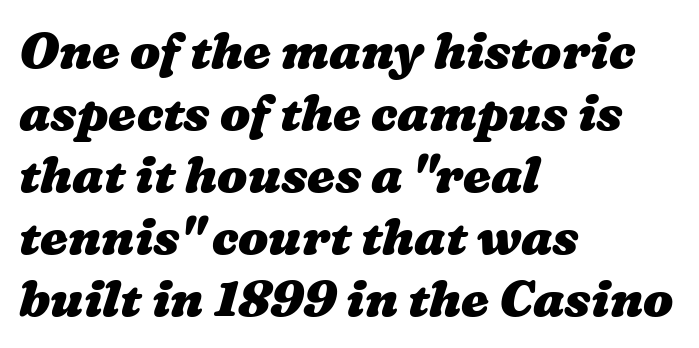
Q: Is the text bold? A: Yes.
Q: Is the text underlined? A: No.
Q: How is the paragraph aligned? A: Left-aligned.
Q: Is the spacing between letters normal or unusually wide? A: Normal.
Q: Width (condensed, normal, or wide)? A: Wide.
Q: Stroke contrast? A: Medium.
Q: x-height? A: Medium.
Q: Monospaced? A: No.
